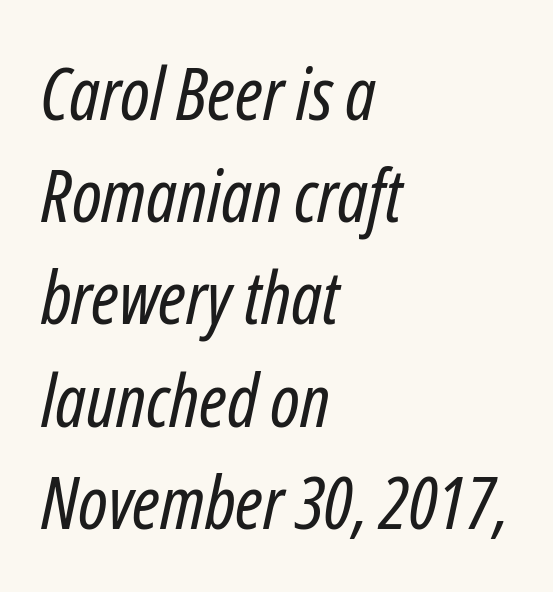
{"italic": "yes", "lean": "right", "slant_degrees": 12, "bold": "no", "weight": "regular", "width": "condensed", "stroke_contrast": "low", "x_height": "medium", "monospaced": "no", "underline": "no", "align": "left", "line_spacing": "normal", "line_spacing_ratio": 1.4, "letter_spacing": "normal", "letter_spacing_em": 0.0, "glyph_px": 73}
